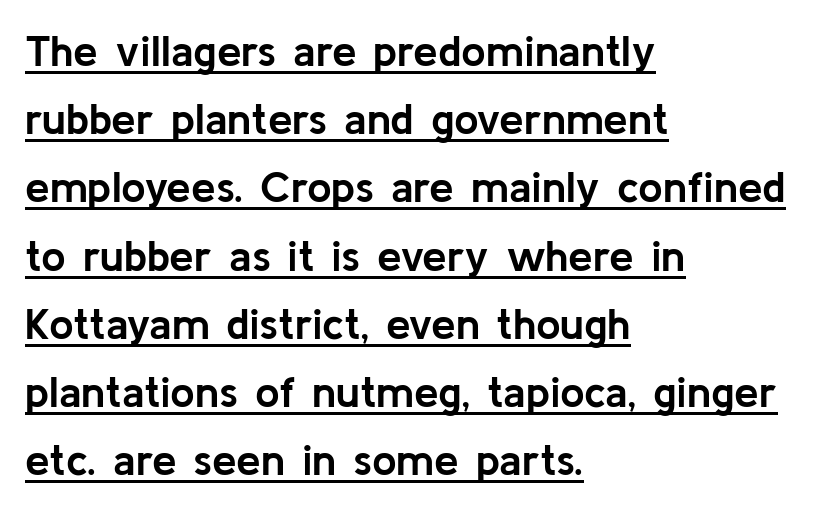
Q: Is the text bold? A: Yes.
Q: Is the text italic (slanted)? A: No, it is upright.
Q: Is the typeface a serif or a sans-serif typeface? A: Sans-serif.
Q: Is the text underlined? A: Yes.
Q: How is the paragraph aligned? A: Left-aligned.
Q: Is the spacing between letters normal or unusually wide? A: Normal.
Q: Is the spacing between lines tight, normal or loose? A: Normal.
Q: Width (condensed, normal, or wide)? A: Normal.
Q: Stroke contrast? A: Low.
Q: x-height? A: Medium.
Q: Monospaced? A: No.
